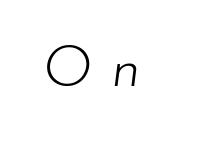
Q: Is the text bold? A: No.
Q: Is the text italic (slanted)? A: Yes, it leans right by about 7 degrees.
Q: Is the text underlined? A: No.
Q: Is the spacing between letters normal or unusually wide? A: Unusually wide.
Q: Width (condensed, normal, or wide)? A: Normal.
Q: Stroke contrast? A: Low.
Q: x-height? A: Small.
Q: Monospaced? A: No.
